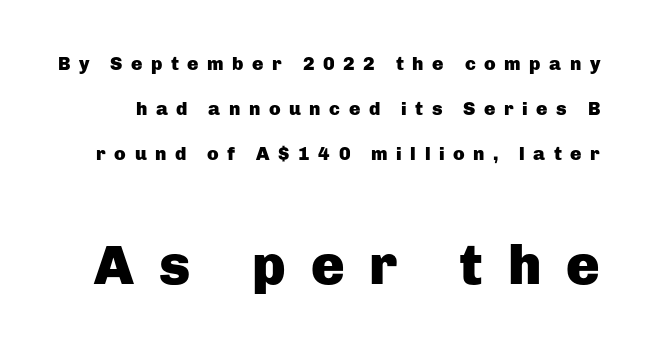
Q: Is the text bold? A: Yes.
Q: Is the text italic (slanted)? A: No, it is upright.
Q: Is the typeface a serif or a sans-serif typeface? A: Sans-serif.
Q: Is the text underlined? A: No.
Q: Is the spacing between letters normal or unusually wide? A: Unusually wide.
Q: Is the spacing between lines tight, normal or loose? A: Loose.
Q: Which block of text is set in a larger size, the first (top) or the second (bottom)? A: The second (bottom) one.
Q: Width (condensed, normal, or wide)? A: Normal.
Q: Stroke contrast? A: Low.
Q: x-height? A: Medium.
Q: Monospaced? A: No.
